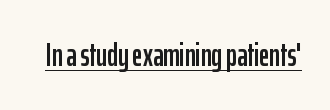
Character widths vary here, with narrow letters taking less room than wide ones. These lines are composed in type without serifs. Emphasis is given by a line drawn under the lettering. This sample uses plain, unmodified letter spacing. Every character sits straight up, as roman type does.
